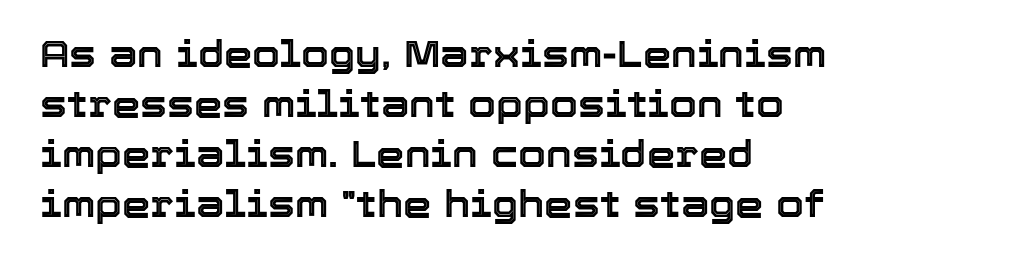
{"italic": "no", "width": "normal", "x_height": "medium", "monospaced": "no", "underline": "no", "align": "left", "line_spacing": "normal", "line_spacing_ratio": 1.39, "letter_spacing": "normal", "letter_spacing_em": 0.0, "glyph_px": 36}
